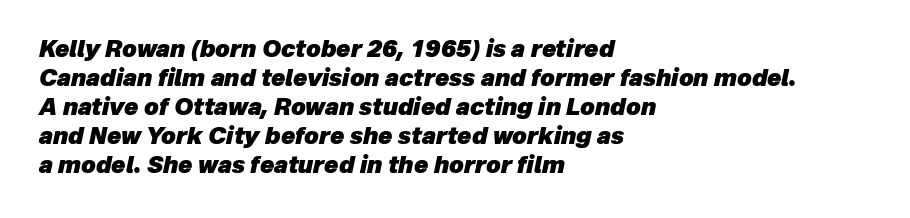
{"italic": "yes", "lean": "right", "slant_degrees": 12, "bold": "yes", "underline": "no", "align": "left", "line_spacing": "normal", "line_spacing_ratio": 1.26, "letter_spacing": "normal", "letter_spacing_em": 0.0, "glyph_px": 23}
